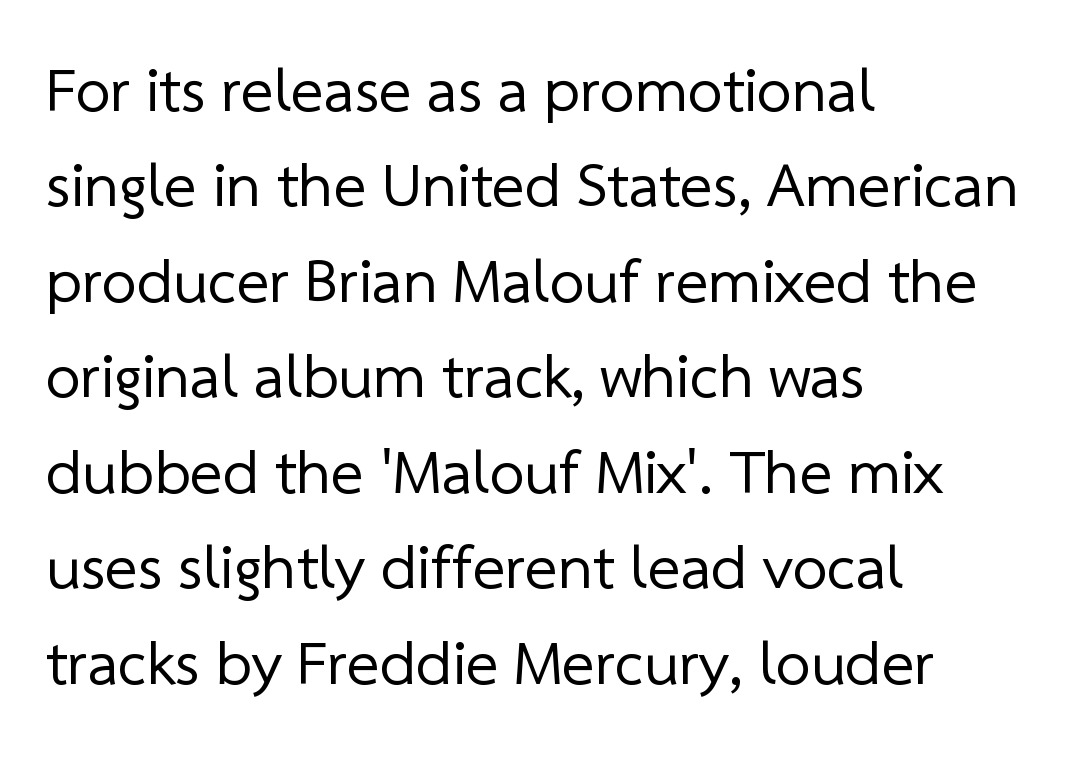
The image shows 62 px regular-weight sans-serif type; set left-aligned, normal line spacing (1.54x), normal letter spacing, not underlined; low stroke contrast and a medium x-height.
